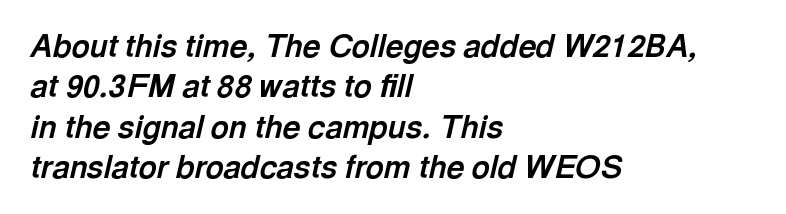
Q: Is the text bold? A: Yes.
Q: Is the text italic (slanted)? A: Yes, it leans right by about 13 degrees.
Q: Is the text underlined? A: No.
Q: How is the paragraph aligned? A: Left-aligned.
Q: Is the spacing between letters normal or unusually wide? A: Normal.
Q: Is the spacing between lines tight, normal or loose? A: Normal.
Q: Width (condensed, normal, or wide)? A: Normal.
Q: x-height? A: Medium.
Q: Monospaced? A: No.
